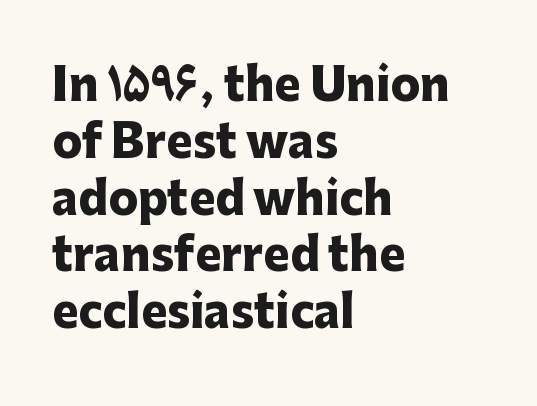
The glyphs are unaccompanied by any horizontal stroke below them. Upright lettering throughout. This sample has the flowing, uneven cadence of proportional lettering. I'd describe the lettering as bold — thick and assertive. This sample uses plain, unmodified letter spacing.
